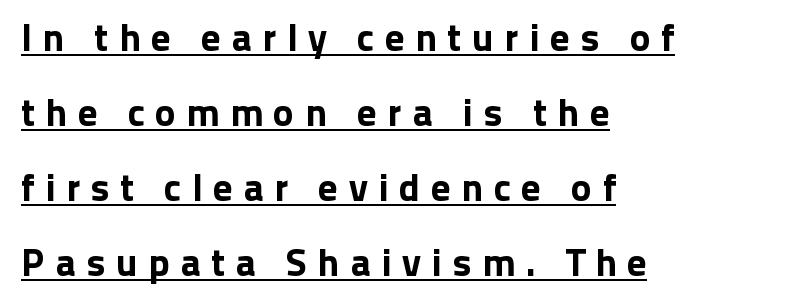
Q: Is the text italic (slanted)? A: No, it is upright.
Q: Is the typeface a serif or a sans-serif typeface? A: Sans-serif.
Q: Is the text underlined? A: Yes.
Q: How is the paragraph aligned? A: Left-aligned.
Q: Is the spacing between letters normal or unusually wide? A: Unusually wide.
Q: Is the spacing between lines tight, normal or loose? A: Loose.
Q: Width (condensed, normal, or wide)? A: Normal.
Q: Stroke contrast? A: Low.
Q: x-height? A: Medium.
Q: Monospaced? A: No.
